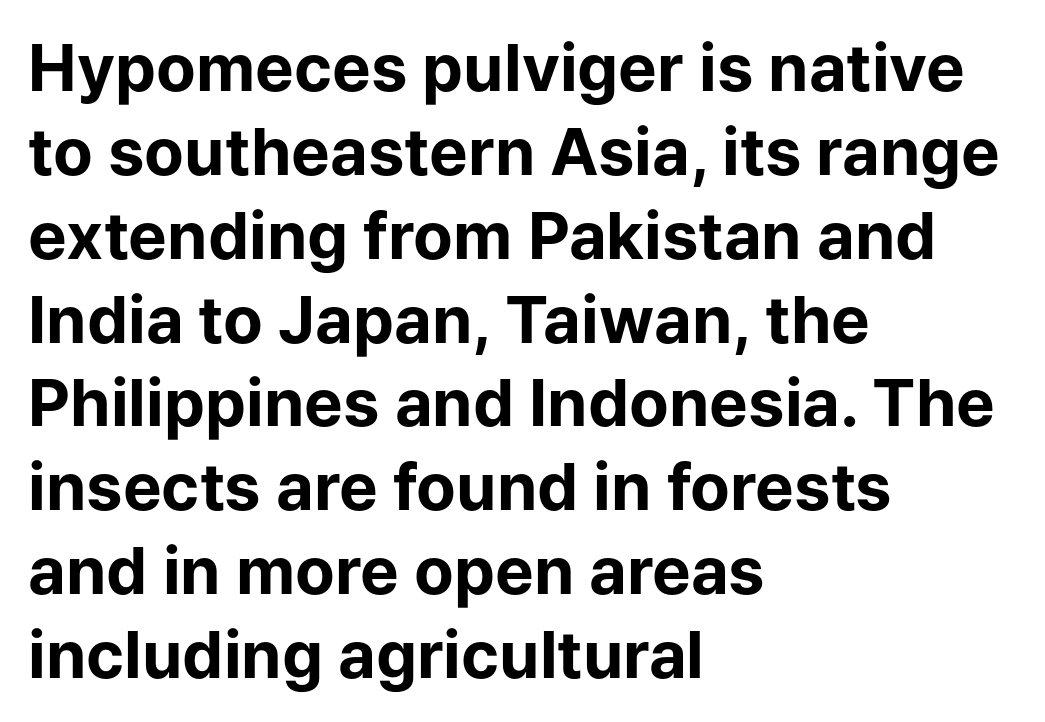
Q: Is the text bold? A: Yes.
Q: Is the text italic (slanted)? A: No, it is upright.
Q: Is the typeface a serif or a sans-serif typeface? A: Sans-serif.
Q: Is the text underlined? A: No.
Q: How is the paragraph aligned? A: Left-aligned.
Q: Is the spacing between letters normal or unusually wide? A: Normal.
Q: Is the spacing between lines tight, normal or loose? A: Normal.
Q: Width (condensed, normal, or wide)? A: Normal.
Q: Stroke contrast? A: Low.
Q: x-height? A: Medium.
Q: Monospaced? A: No.
